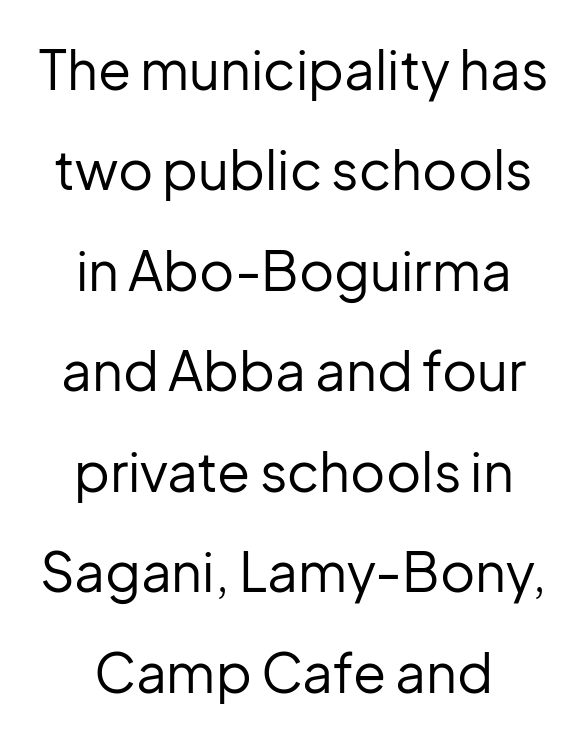
{"serif": "no", "italic": "no", "bold": "no", "weight": "regular", "width": "normal", "stroke_contrast": "low", "x_height": "medium", "monospaced": "no", "underline": "no", "align": "center", "line_spacing_ratio": 1.86, "letter_spacing": "normal", "letter_spacing_em": 0.0, "glyph_px": 54}
